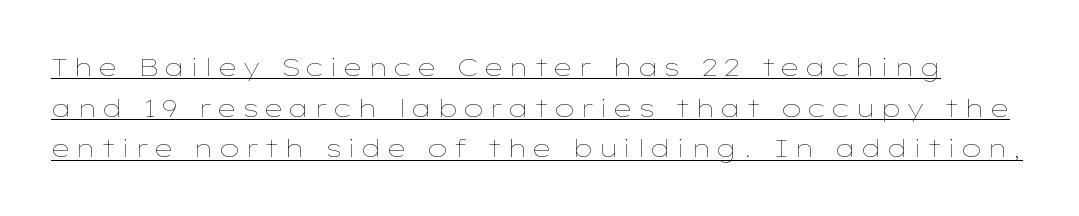
The image shows 25 px text type, upright; set normal line spacing (1.63x), underlined.
